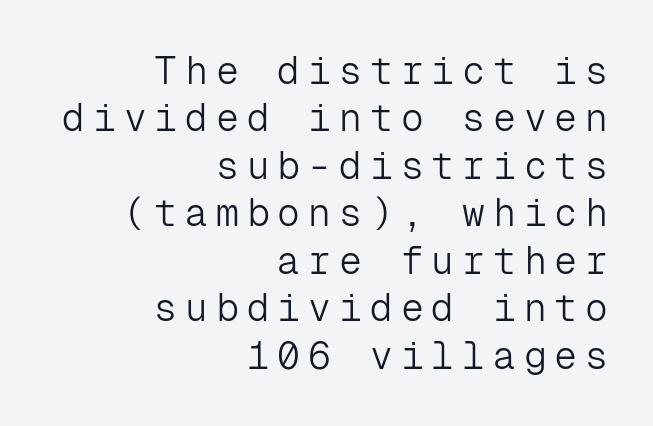
Q: Is the text bold? A: No.
Q: Is the text italic (slanted)? A: No, it is upright.
Q: Is the typeface a serif or a sans-serif typeface? A: Sans-serif.
Q: Is the text underlined? A: No.
Q: How is the paragraph aligned? A: Right-aligned.
Q: Is the spacing between letters normal or unusually wide? A: Unusually wide.
Q: Is the spacing between lines tight, normal or loose? A: Normal.
Q: Width (condensed, normal, or wide)? A: Normal.
Q: Stroke contrast? A: Low.
Q: x-height? A: Medium.
Q: Monospaced? A: Yes.
